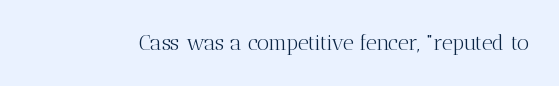
The image shows 21 px text type, upright; set normal letter spacing, not underlined.
